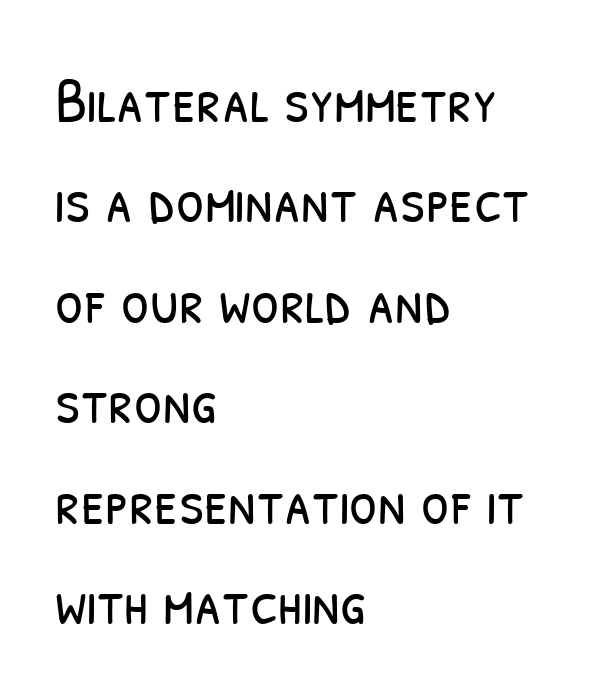
{"serif": "no", "bold": "no", "weight": "light", "width": "condensed", "stroke_contrast": "low", "x_height": "medium", "monospaced": "no", "underline": "no", "align": "left", "line_spacing": "normal", "line_spacing_ratio": 1.57, "letter_spacing": "normal", "letter_spacing_em": 0.0, "glyph_px": 64}
